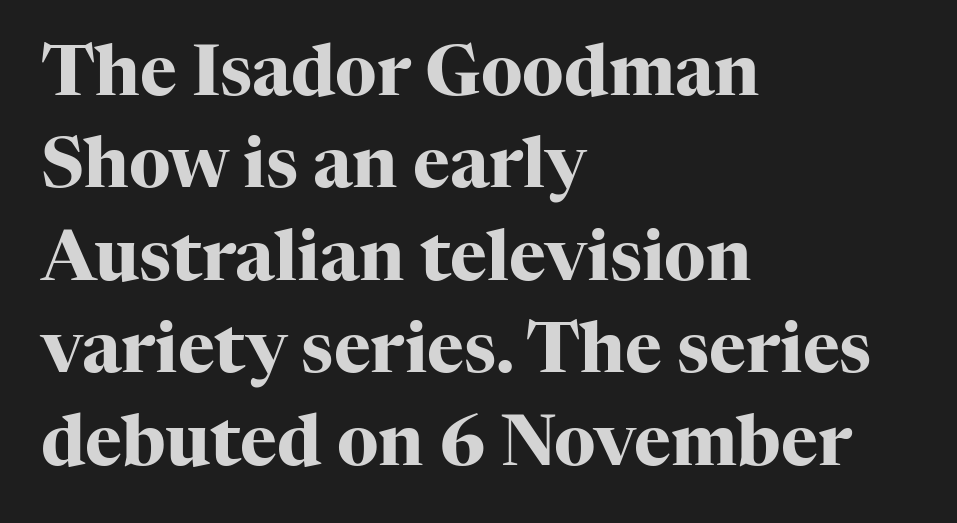
Q: Is the text bold? A: Yes.
Q: Is the text italic (slanted)? A: No, it is upright.
Q: Is the typeface a serif or a sans-serif typeface? A: Serif.
Q: Is the text underlined? A: No.
Q: How is the paragraph aligned? A: Left-aligned.
Q: Is the spacing between letters normal or unusually wide? A: Normal.
Q: Is the spacing between lines tight, normal or loose? A: Normal.
Q: Width (condensed, normal, or wide)? A: Normal.
Q: Stroke contrast? A: High.
Q: x-height? A: Medium.
Q: Monospaced? A: No.
